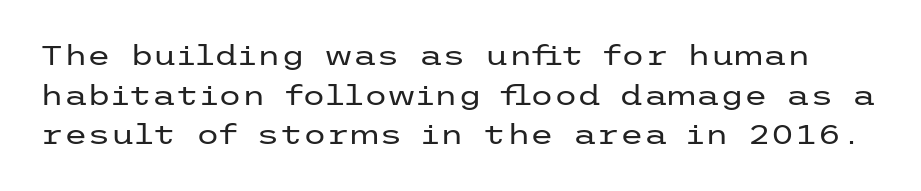
The image shows 27 px text type, upright; set normal line spacing (1.47x), normal letter spacing, not underlined.
